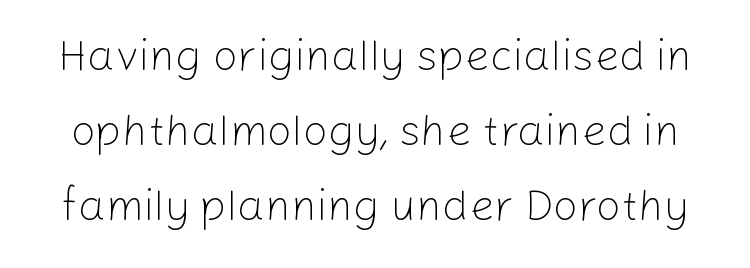
The image shows 44 px light sans-serif type, upright; set normal line spacing (1.7x), normal letter spacing, not underlined; low stroke contrast and a medium x-height.
